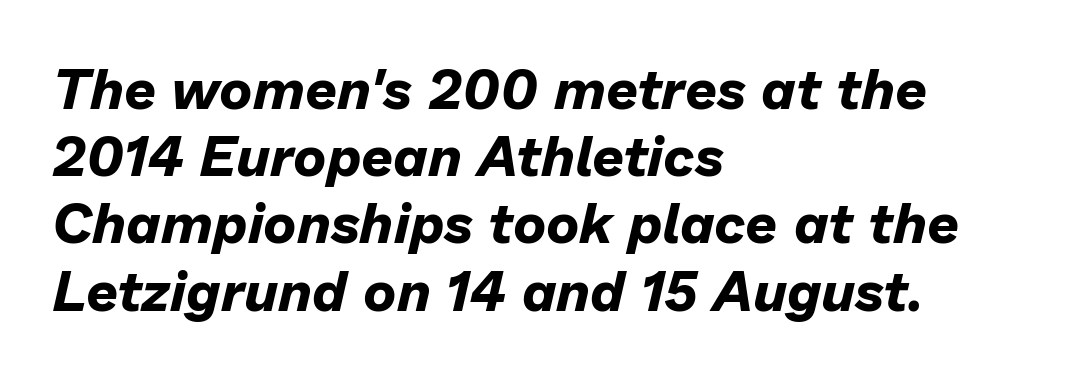
{"italic": "yes", "lean": "right", "slant_degrees": 13, "bold": "yes", "weight": "bold", "width": "normal", "stroke_contrast": "low", "x_height": "medium", "monospaced": "no", "underline": "no", "align": "left", "line_spacing_ratio": 1.2, "letter_spacing": "normal", "letter_spacing_em": 0.0, "glyph_px": 56}
